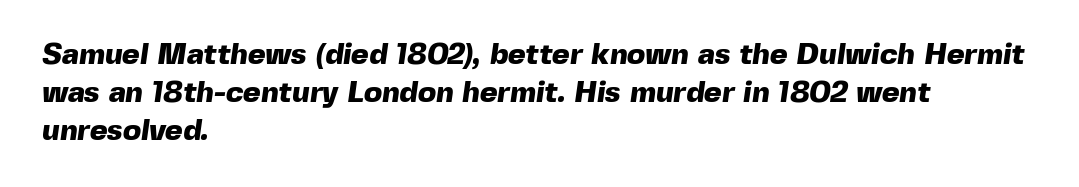
Q: Is the text bold? A: Yes.
Q: Is the typeface a serif or a sans-serif typeface? A: Sans-serif.
Q: Is the text underlined? A: No.
Q: How is the paragraph aligned? A: Left-aligned.
Q: Is the spacing between letters normal or unusually wide? A: Normal.
Q: Is the spacing between lines tight, normal or loose? A: Normal.
Q: Width (condensed, normal, or wide)? A: Normal.
Q: x-height? A: Medium.
Q: Monospaced? A: No.
